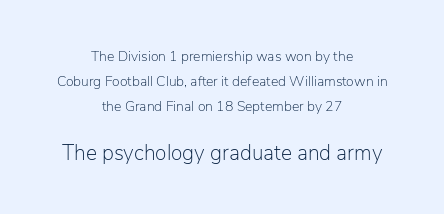
Here the glyphs are tracked normally, forming tight word shapes. The passage is arranged like a title page — every line centered. The typeface has the unassuming heft of standard copy or less. The baseline area is clear.
